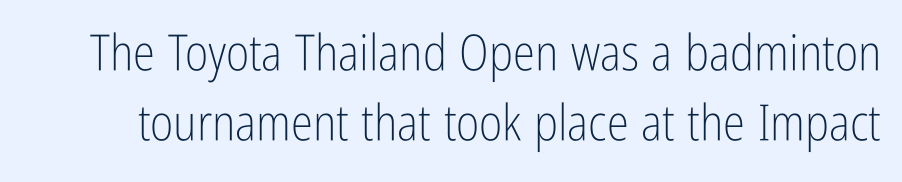
{"serif": "no", "italic": "no", "bold": "no", "weight": "light", "width": "condensed", "stroke_contrast": "low", "x_height": "medium", "monospaced": "no", "underline": "no", "line_spacing": "normal", "line_spacing_ratio": 1.41, "letter_spacing": "normal", "letter_spacing_em": 0.0, "glyph_px": 50}
